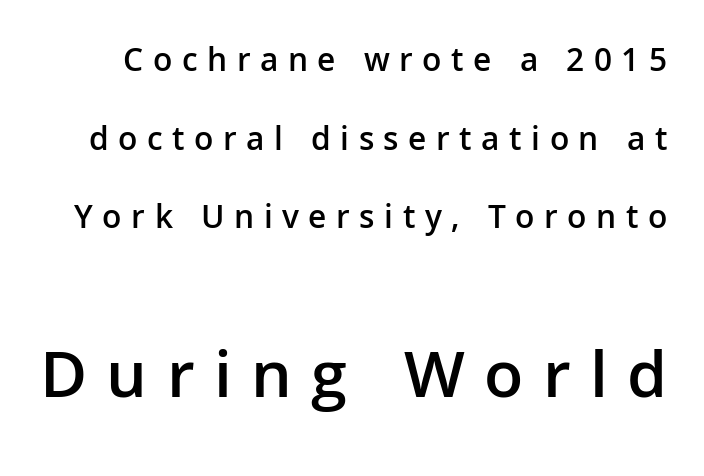
The specimen omits any rule beneath the text block's lines. The lettering stays uniformly vertical, giving the passage a roman look. The type family on display is of the sans-serif kind. One glance says open: line gaps are wider than usual.
